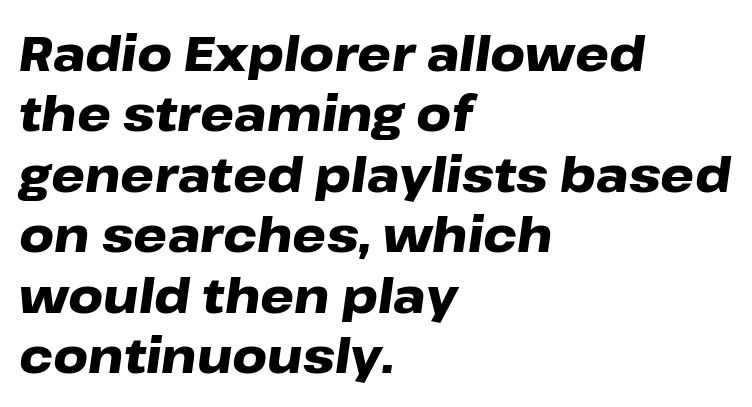
{"italic": "yes", "lean": "right", "slant_degrees": 8, "bold": "yes", "weight": "heavy", "width": "wide", "stroke_contrast": "low", "x_height": "medium", "monospaced": "no", "underline": "no", "align": "left", "line_spacing": "normal", "line_spacing_ratio": 1.26, "letter_spacing": "normal", "letter_spacing_em": 0.0, "glyph_px": 48}
